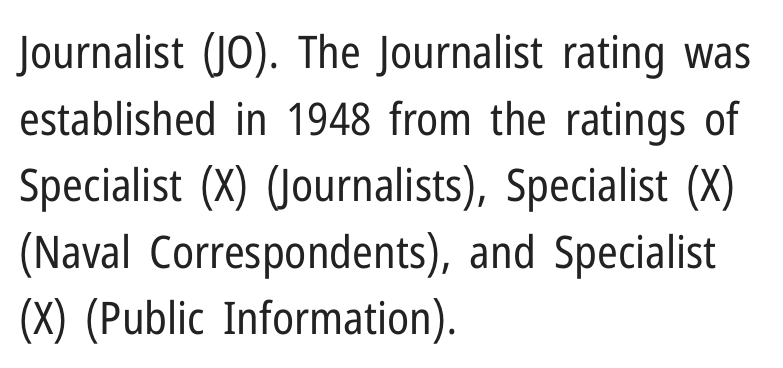
Q: Is the text bold? A: No.
Q: Is the text italic (slanted)? A: No, it is upright.
Q: Is the typeface a serif or a sans-serif typeface? A: Sans-serif.
Q: Is the text underlined? A: No.
Q: How is the paragraph aligned? A: Left-aligned.
Q: Is the spacing between letters normal or unusually wide? A: Normal.
Q: Is the spacing between lines tight, normal or loose? A: Normal.
Q: Width (condensed, normal, or wide)? A: Condensed.
Q: Stroke contrast? A: Low.
Q: x-height? A: Medium.
Q: Monospaced? A: No.
